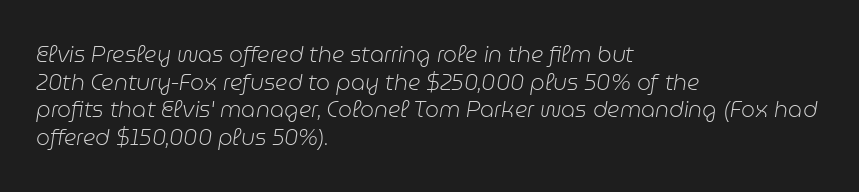
{"italic": "yes", "lean": "right", "slant_degrees": 9, "bold": "no", "underline": "no", "align": "left", "line_spacing": "normal", "line_spacing_ratio": 1.26, "letter_spacing": "normal", "letter_spacing_em": 0.0, "glyph_px": 22}
